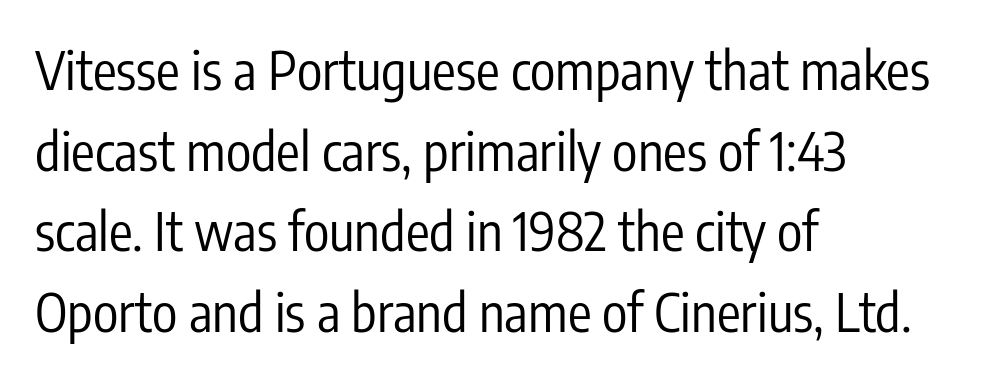
{"serif": "no", "italic": "no", "bold": "no", "weight": "regular", "width": "condensed", "stroke_contrast": "low", "x_height": "medium", "monospaced": "no", "underline": "no", "align": "left", "line_spacing": "normal", "line_spacing_ratio": 1.52, "letter_spacing": "normal", "letter_spacing_em": 0.0, "glyph_px": 53}
